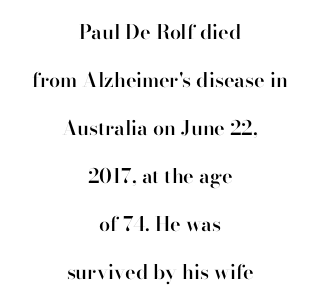
Q: Is the text bold? A: Semi-bold.
Q: Is the text italic (slanted)? A: No, it is upright.
Q: Is the text underlined? A: No.
Q: How is the paragraph aligned? A: Centered.
Q: Is the spacing between letters normal or unusually wide? A: Normal.
Q: Is the spacing between lines tight, normal or loose? A: Loose.
